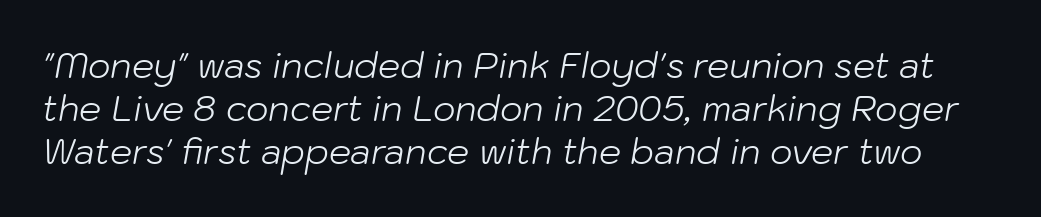
{"italic": "yes", "lean": "right", "slant_degrees": 10, "bold": "no", "weight": "light", "width": "normal", "stroke_contrast": "low", "x_height": "medium", "monospaced": "no", "underline": "no", "line_spacing_ratio": 1.23, "letter_spacing": "normal", "letter_spacing_em": 0.0, "glyph_px": 35}
